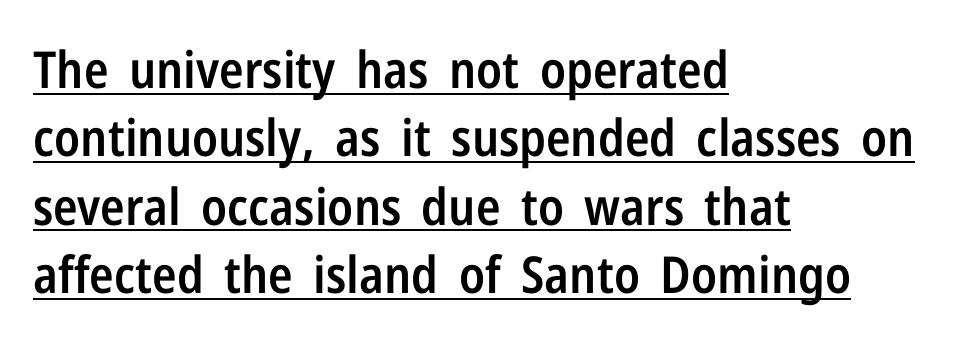
Here the glyphs are tracked normally, forming tight word shapes. The leading is moderate, giving the passage an even texture. Visually the block forms a straight wall on the left and a jagged coastline on the right. Every stem runs plumb, perpendicular to the baseline. Look at the stroke-to-counter ratio: somewhat heavy, a semibold. Spacing verdict: proportional, widths tailored to each character.
